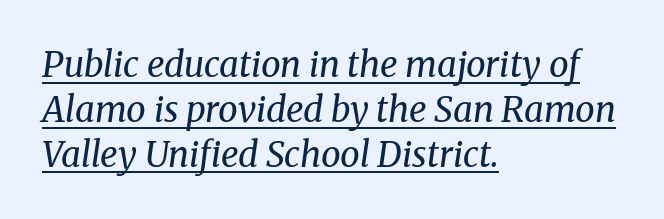
{"serif": "yes", "italic": "yes", "lean": "right", "slant_degrees": 8, "bold": "no", "weight": "regular", "width": "normal", "stroke_contrast": "medium", "x_height": "medium", "monospaced": "no", "underline": "yes", "align": "left", "line_spacing": "normal", "line_spacing_ratio": 1.28, "letter_spacing": "normal", "letter_spacing_em": 0.0, "glyph_px": 35}
